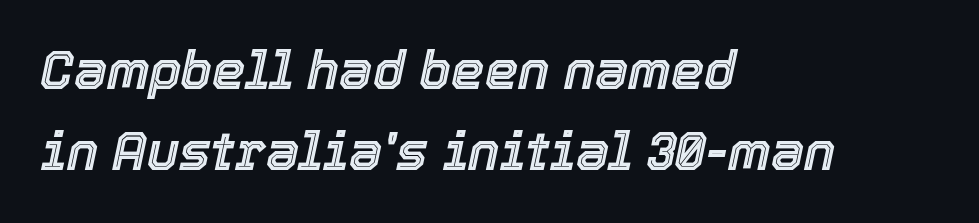
Q: Is the text italic (slanted)? A: Yes, it leans right by about 12 degrees.
Q: Is the text underlined? A: No.
Q: How is the paragraph aligned? A: Left-aligned.
Q: Is the spacing between letters normal or unusually wide? A: Normal.
Q: Is the spacing between lines tight, normal or loose? A: Normal.
Q: Width (condensed, normal, or wide)? A: Normal.
Q: x-height? A: Medium.
Q: Monospaced? A: No.
